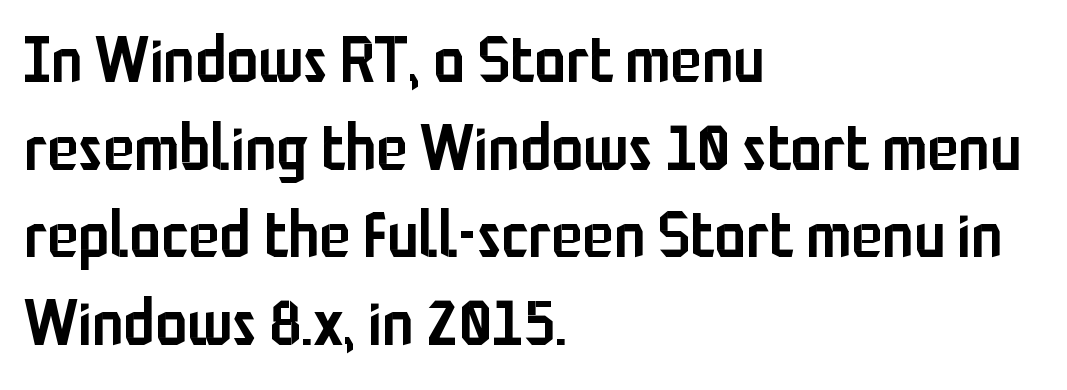
The image shows 64 px semibold, condensed sans-serif type, upright; set left-aligned, normal line spacing (1.37x), normal letter spacing, not underlined; low stroke contrast and a medium x-height.
